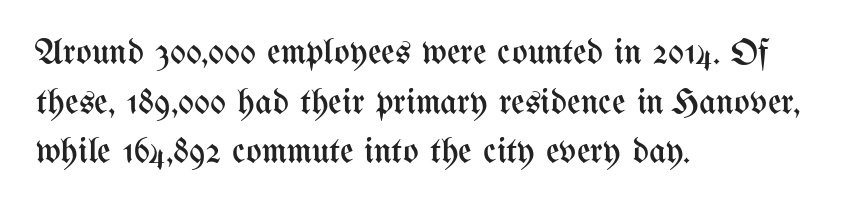
The image shows 37 px regular-weight, condensed type, upright; set left-aligned, normal line spacing (1.34x), normal letter spacing, not underlined; medium stroke contrast and a medium x-height.
